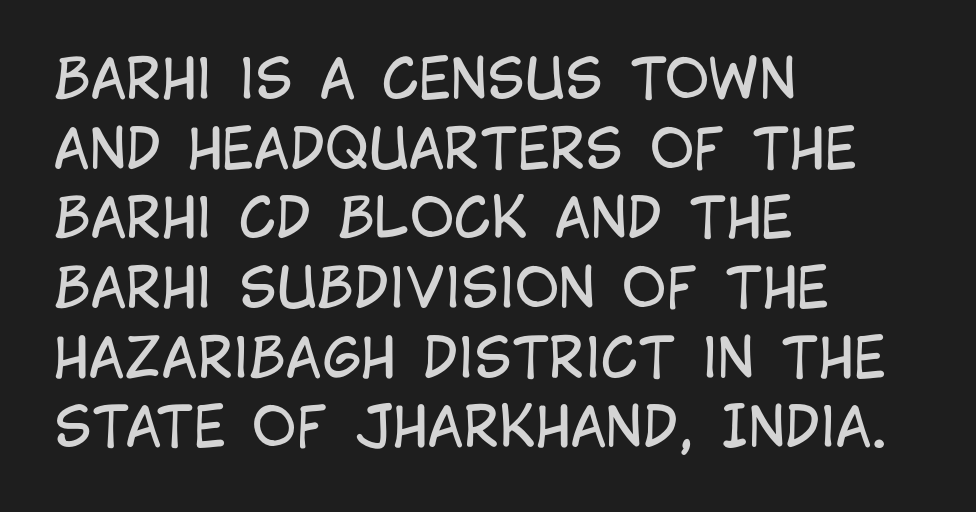
{"serif": "no", "italic": "no", "bold": "no", "weight": "regular", "width": "condensed", "stroke_contrast": "low", "x_height": "large", "monospaced": "no", "underline": "no", "align": "left", "line_spacing": "normal", "line_spacing_ratio": 1.29, "letter_spacing": "normal", "letter_spacing_em": 0.0, "glyph_px": 54}
